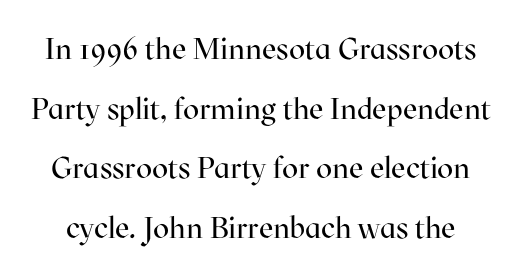
Q: Is the text bold? A: No.
Q: Is the text italic (slanted)? A: No, it is upright.
Q: Is the typeface a serif or a sans-serif typeface? A: Serif.
Q: Is the text underlined? A: No.
Q: Is the spacing between letters normal or unusually wide? A: Normal.
Q: Is the spacing between lines tight, normal or loose? A: Loose.
Q: Width (condensed, normal, or wide)? A: Normal.
Q: Stroke contrast? A: High.
Q: x-height? A: Medium.
Q: Monospaced? A: No.
